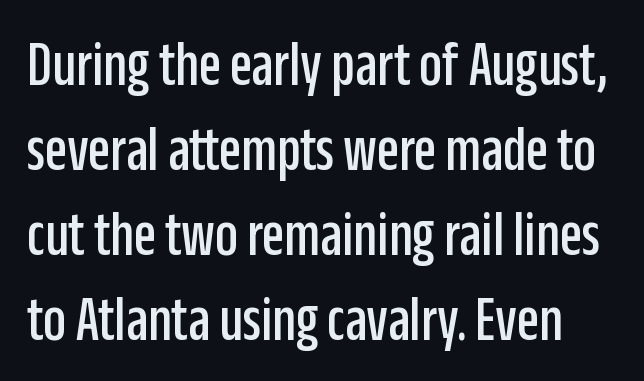
{"serif": "no", "italic": "no", "width": "condensed", "stroke_contrast": "low", "x_height": "large", "monospaced": "no", "underline": "no", "line_spacing": "normal", "line_spacing_ratio": 1.33, "letter_spacing": "normal", "letter_spacing_em": 0.0, "glyph_px": 64}
